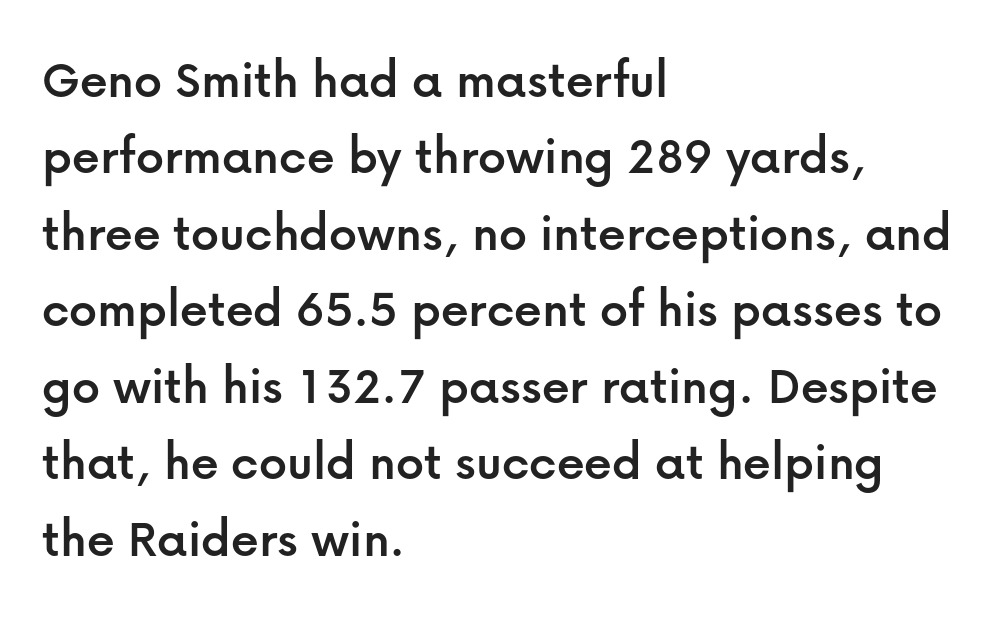
{"serif": "no", "italic": "no", "width": "normal", "stroke_contrast": "low", "x_height": "medium", "monospaced": "no", "underline": "no", "align": "left", "line_spacing": "normal", "line_spacing_ratio": 1.39, "letter_spacing": "normal", "letter_spacing_em": 0.0, "glyph_px": 55}
